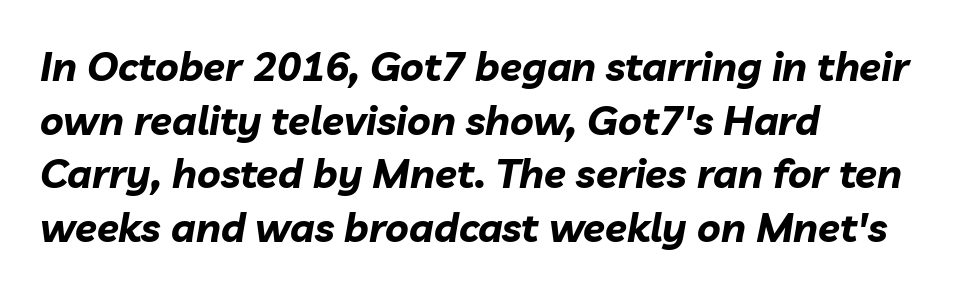
Q: Is the text bold? A: Yes.
Q: Is the text italic (slanted)? A: Yes, it leans right by about 10 degrees.
Q: Is the text underlined? A: No.
Q: How is the paragraph aligned? A: Left-aligned.
Q: Is the spacing between letters normal or unusually wide? A: Normal.
Q: Is the spacing between lines tight, normal or loose? A: Normal.
Q: Width (condensed, normal, or wide)? A: Normal.
Q: Stroke contrast? A: Low.
Q: x-height? A: Medium.
Q: Monospaced? A: No.
